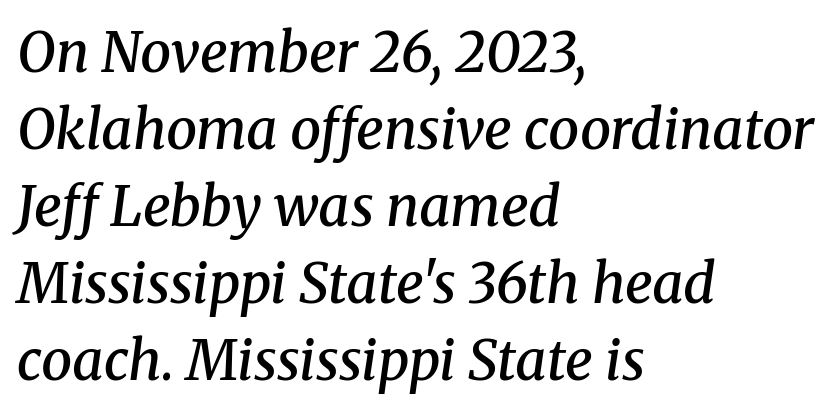
Q: Is the text bold? A: Semi-bold.
Q: Is the text italic (slanted)? A: Yes, it leans right by about 8 degrees.
Q: Is the typeface a serif or a sans-serif typeface? A: Serif.
Q: Is the text underlined? A: No.
Q: How is the paragraph aligned? A: Left-aligned.
Q: Is the spacing between letters normal or unusually wide? A: Normal.
Q: Is the spacing between lines tight, normal or loose? A: Normal.
Q: Width (condensed, normal, or wide)? A: Normal.
Q: Stroke contrast? A: Medium.
Q: x-height? A: Medium.
Q: Monospaced? A: No.
